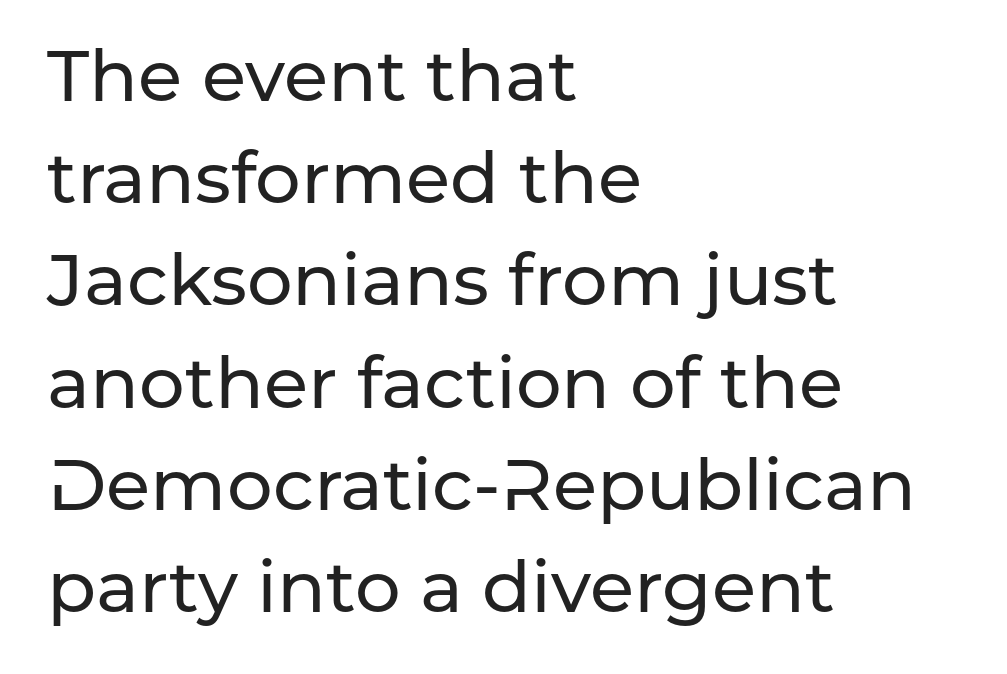
{"serif": "no", "italic": "no", "width": "normal", "stroke_contrast": "low", "x_height": "medium", "monospaced": "no", "underline": "no", "align": "left", "line_spacing": "normal", "line_spacing_ratio": 1.42, "letter_spacing": "normal", "letter_spacing_em": 0.0, "glyph_px": 72}
